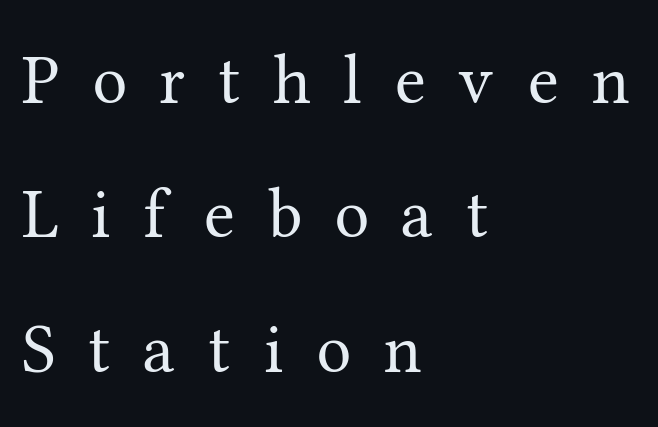
{"serif": "yes", "italic": "no", "bold": "no", "weight": "regular", "width": "normal", "stroke_contrast": "medium", "x_height": "medium", "monospaced": "no", "underline": "no", "align": "left", "line_spacing": "loose", "line_spacing_ratio": 1.92, "letter_spacing": "wide", "letter_spacing_em": 0.47, "glyph_px": 70}
